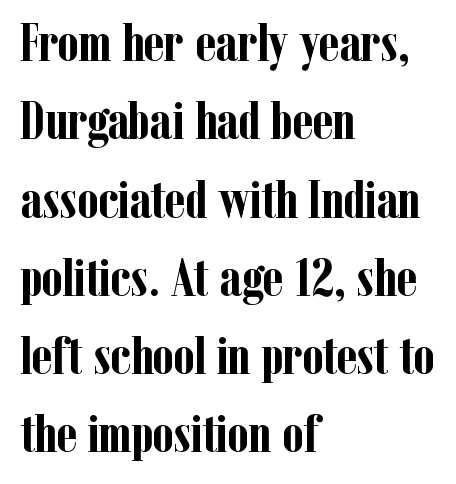
{"serif": "yes", "italic": "no", "bold": "yes", "weight": "semibold", "width": "condensed", "stroke_contrast": "low", "x_height": "medium", "monospaced": "no", "underline": "no", "align": "left", "line_spacing": "normal", "line_spacing_ratio": 1.45, "letter_spacing": "normal", "letter_spacing_em": 0.0, "glyph_px": 54}
